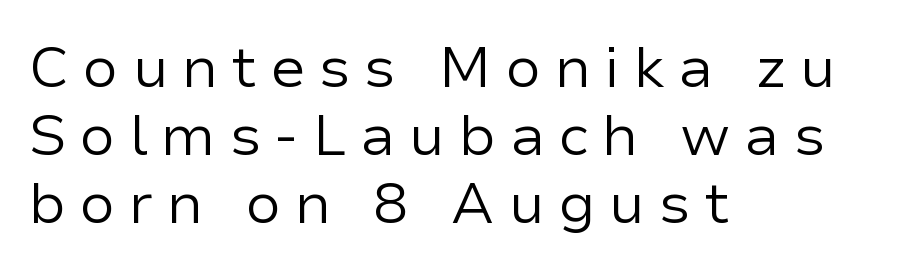
The image shows 58 px regular-weight sans-serif type, upright; set left-aligned, line spacing 1.17x, unusually wide letter spacing (+0.22 em), not underlined; low stroke contrast and a medium x-height.
